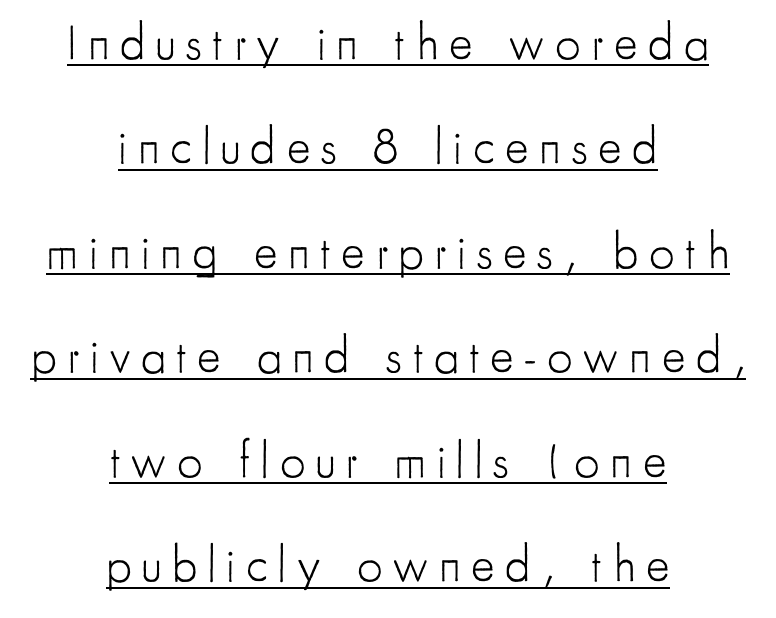
Q: Is the text bold? A: No.
Q: Is the text italic (slanted)? A: No, it is upright.
Q: Is the typeface a serif or a sans-serif typeface? A: Sans-serif.
Q: Is the text underlined? A: Yes.
Q: How is the paragraph aligned? A: Centered.
Q: Is the spacing between letters normal or unusually wide? A: Unusually wide.
Q: Is the spacing between lines tight, normal or loose? A: Loose.
Q: Width (condensed, normal, or wide)? A: Condensed.
Q: Stroke contrast? A: Low.
Q: x-height? A: Small.
Q: Monospaced? A: No.
